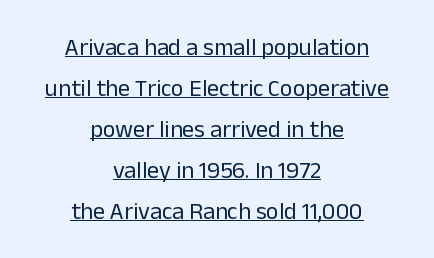
The image shows 24 px text type, upright; set centered, line spacing 1.71x, normal letter spacing, underlined.
